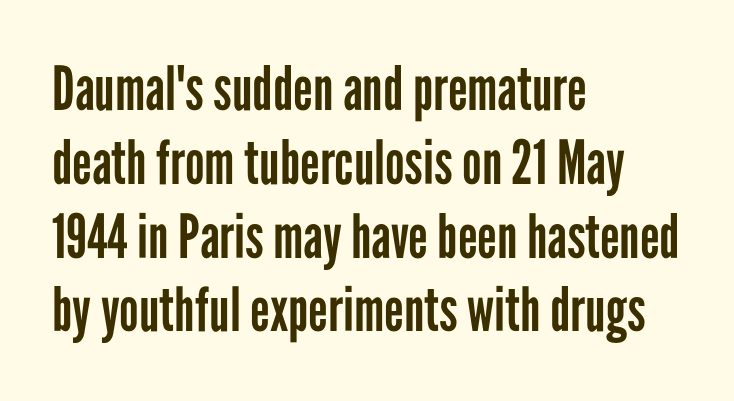
How are the letters spaced? Ordinarily, with no added tracking. Here the designer chose a conventional face with non-uniform glyph widths. Plain, unruled lines of type. The rag falls on the right side of this text block.
